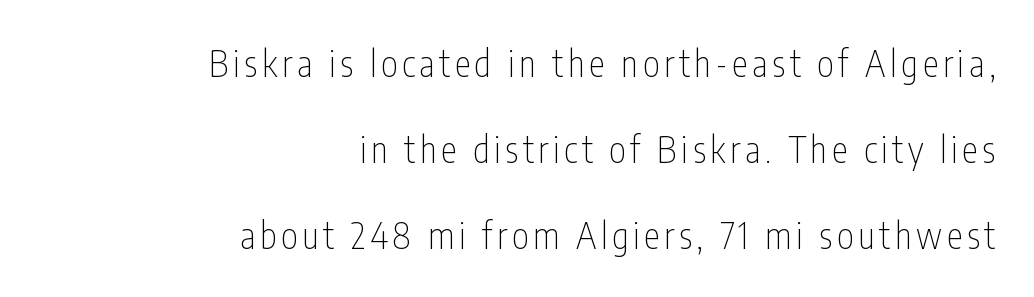
The space between consecutive lines is lavish. Are there feet on the stems? There aren't — it's a sans. Plain, unruled lines of type. A quiet, ordinary-to-light weight characterises the typeface.
